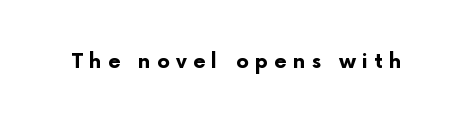
Q: Is the text bold? A: Yes.
Q: Is the text italic (slanted)? A: No, it is upright.
Q: Is the text underlined? A: No.
Q: Is the spacing between letters normal or unusually wide? A: Unusually wide.
